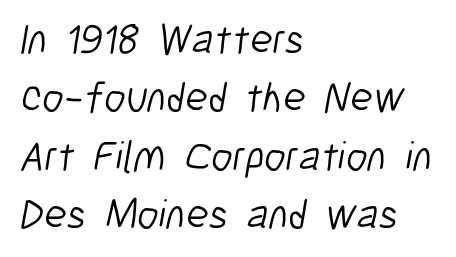
The image shows 42 px light, condensed sans-serif type; set left-aligned, normal line spacing (1.39x), normal letter spacing, not underlined; low stroke contrast and a medium x-height.
